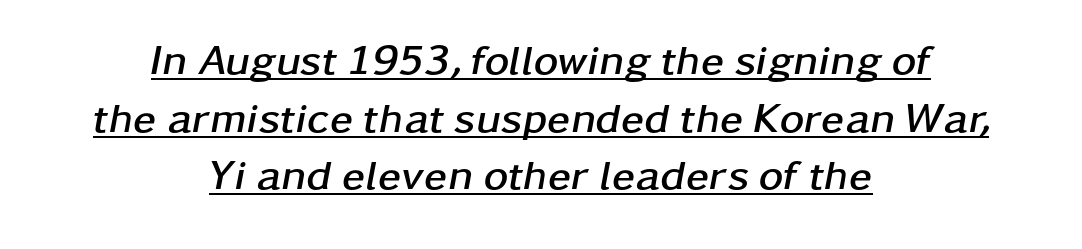
{"italic": "yes", "lean": "right", "slant_degrees": 11, "bold": "yes", "weight": "semibold", "width": "wide", "stroke_contrast": "low", "x_height": "medium", "monospaced": "no", "underline": "yes", "align": "center", "line_spacing": "normal", "line_spacing_ratio": 1.37, "letter_spacing": "normal", "letter_spacing_em": 0.0, "glyph_px": 42}
